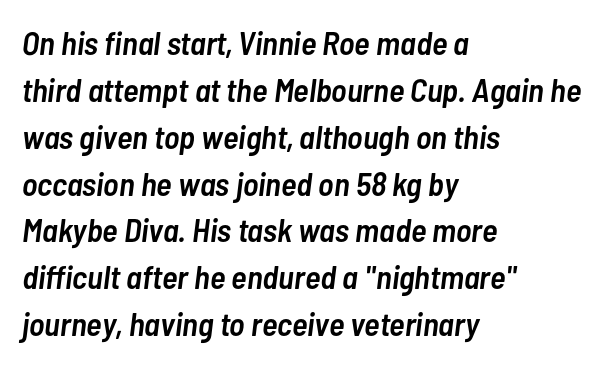
This rendering features lettering with no underline. The text carries the slant typical of an italic or oblique font. The strokes are fattened partway — semibold, not bold. The ragged edge is on the right, which tells us the setting is flush left. Proportional: the letters do not fall into vertical columns.
